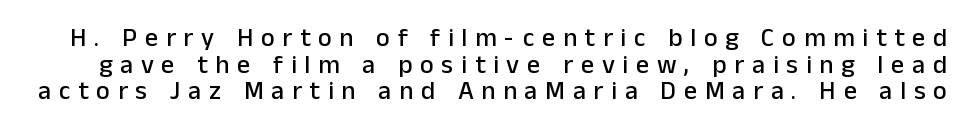
The image shows 26 px text type, upright; set tight line spacing (1.02x), unusually wide letter spacing (+0.3 em), not underlined.
